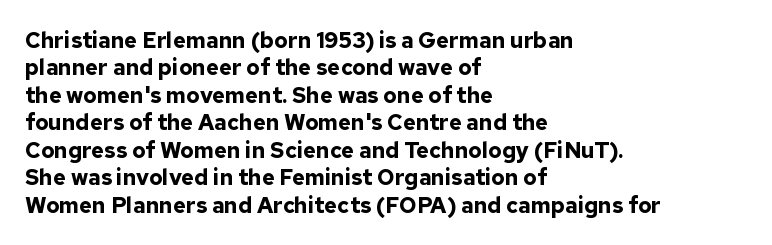
Q: Is the text bold? A: Yes.
Q: Is the text italic (slanted)? A: No, it is upright.
Q: Is the text underlined? A: No.
Q: How is the paragraph aligned? A: Left-aligned.
Q: Is the spacing between letters normal or unusually wide? A: Normal.
Q: Is the spacing between lines tight, normal or loose? A: Normal.
